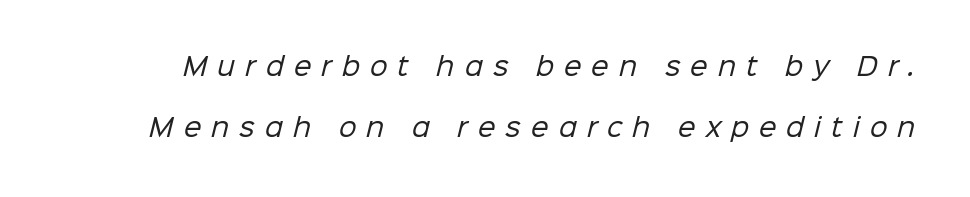
{"bold": "no", "underline": "no", "line_spacing": "loose", "line_spacing_ratio": 2.44, "letter_spacing": "wide", "letter_spacing_em": 0.4, "glyph_px": 25}
